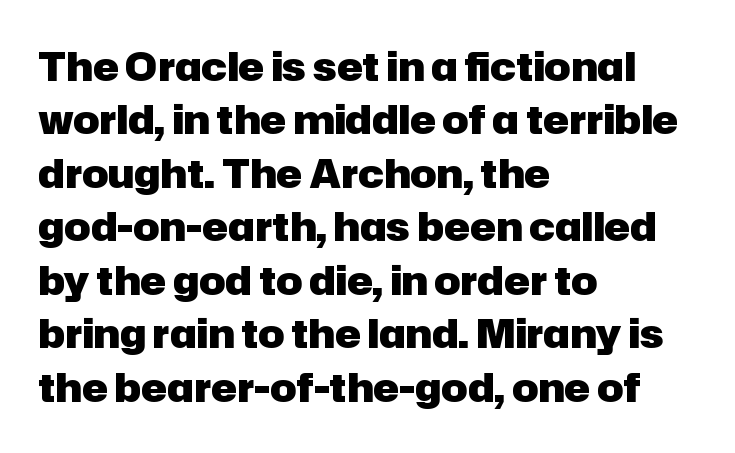
{"serif": "no", "italic": "no", "bold": "yes", "weight": "heavy", "width": "normal", "stroke_contrast": "low", "x_height": "medium", "monospaced": "no", "underline": "no", "align": "left", "line_spacing": "normal", "line_spacing_ratio": 1.37, "letter_spacing": "normal", "letter_spacing_em": 0.0, "glyph_px": 39}
